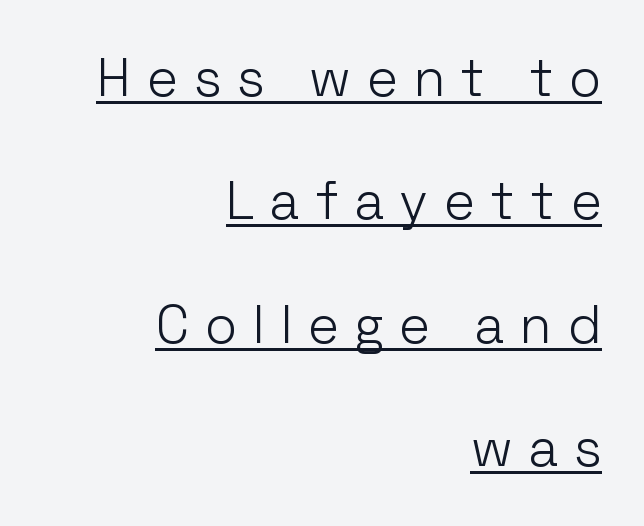
The image shows 53 px light sans-serif type, upright; set right-aligned, loose line spacing (2.33x), unusually wide letter spacing (+0.31 em), underlined; low stroke contrast and a medium x-height.
